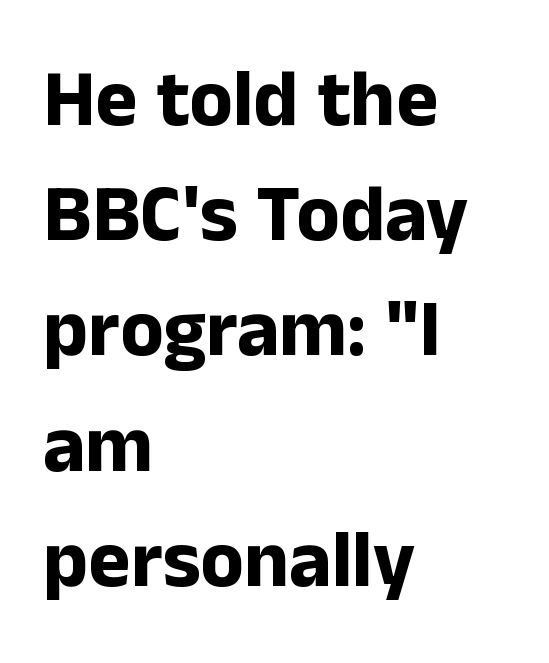
Just letters on the line, the space beneath them empty. Weight: bold. Proportional: the letters do not fall into vertical columns. To sum up the face: it is a sans, with no serifs. The letters stand straight up with perfectly vertical stems.
